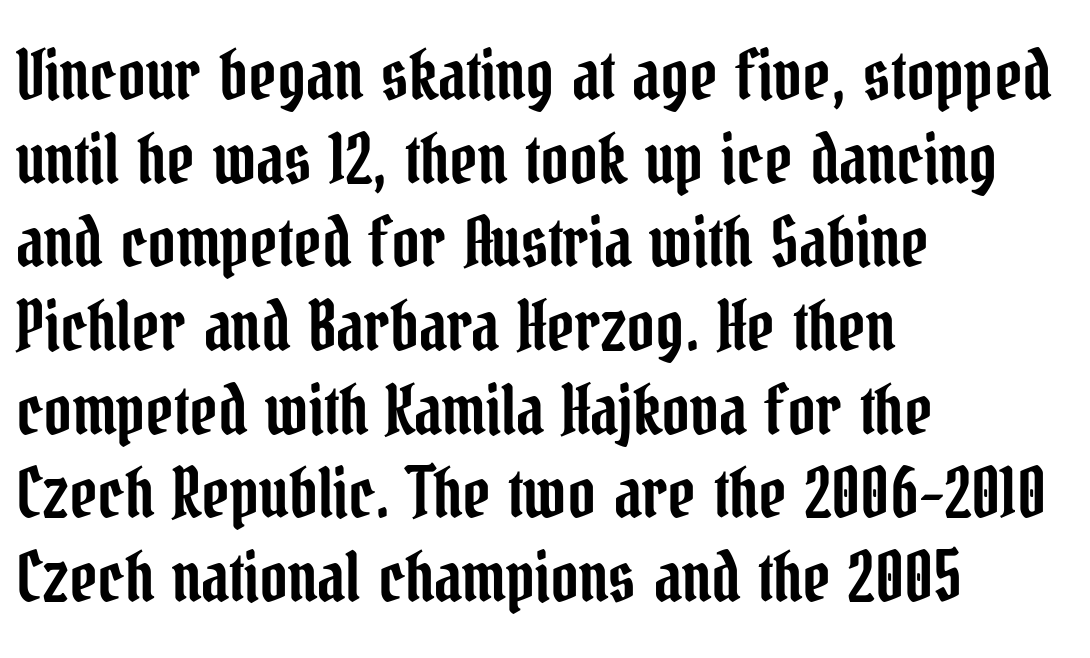
Q: Is the text italic (slanted)? A: No, it is upright.
Q: Is the typeface a serif or a sans-serif typeface? A: Serif.
Q: Is the text underlined? A: No.
Q: How is the paragraph aligned? A: Left-aligned.
Q: Is the spacing between letters normal or unusually wide? A: Normal.
Q: Width (condensed, normal, or wide)? A: Condensed.
Q: Stroke contrast? A: Low.
Q: x-height? A: Medium.
Q: Monospaced? A: No.
